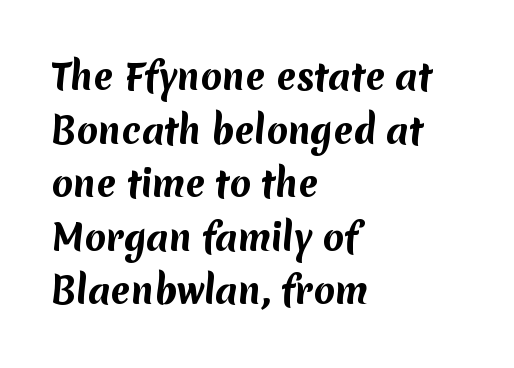
{"serif": "no", "bold": "yes", "weight": "bold", "width": "normal", "stroke_contrast": "medium", "x_height": "medium", "monospaced": "no", "underline": "no", "align": "left", "line_spacing": "normal", "line_spacing_ratio": 1.53, "letter_spacing": "normal", "letter_spacing_em": 0.0, "glyph_px": 35}
